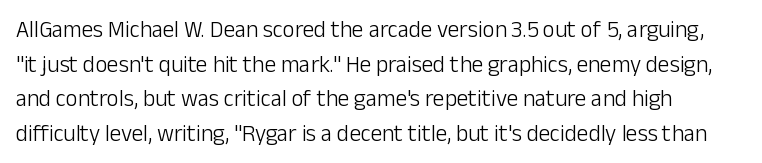
Vertical strokes here are truly vertical. Is the block centered? No — it sits flush against the left margin. Standard letterfit; no display-style spreading of the glyphs. This is not heavy type; no bold has been used.
